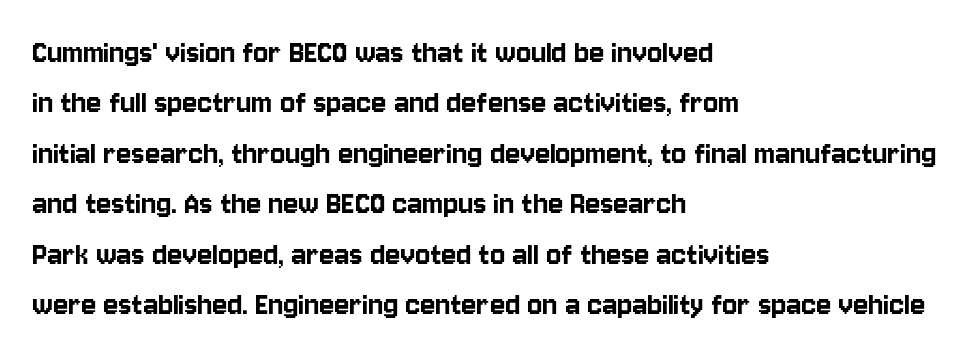
These lines are rendered in a variable-pitch font. These lines are set flush left with a ragged right edge. Font category for this specimen: sans-serif. Vertically, the passage feels balanced, rows spaced as you'd expect.
